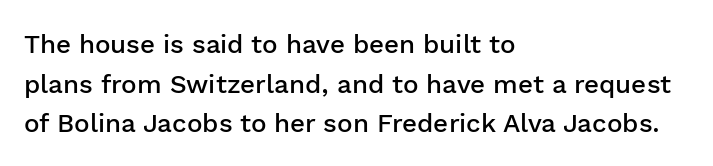
Q: Is the text bold? A: Semi-bold.
Q: Is the text italic (slanted)? A: No, it is upright.
Q: Is the text underlined? A: No.
Q: How is the paragraph aligned? A: Left-aligned.
Q: Is the spacing between letters normal or unusually wide? A: Normal.
Q: Is the spacing between lines tight, normal or loose? A: Normal.
